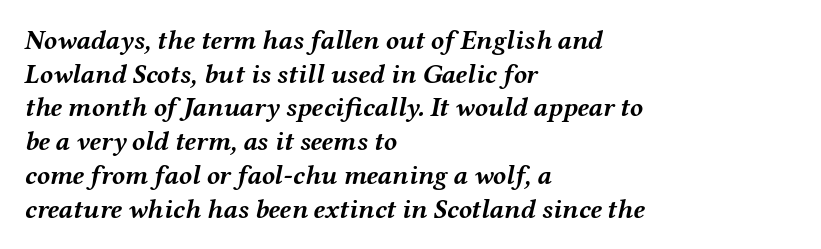
Q: Is the text bold? A: Yes.
Q: Is the text italic (slanted)? A: Yes, it leans right by about 12 degrees.
Q: Is the text underlined? A: No.
Q: How is the paragraph aligned? A: Left-aligned.
Q: Is the spacing between letters normal or unusually wide? A: Normal.
Q: Is the spacing between lines tight, normal or loose? A: Normal.
